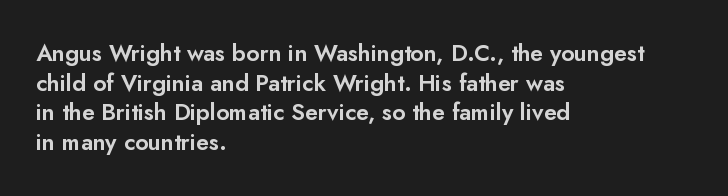
{"italic": "no", "underline": "no", "align": "left", "line_spacing": "normal", "line_spacing_ratio": 1.29, "letter_spacing": "normal", "letter_spacing_em": 0.0, "glyph_px": 23}
